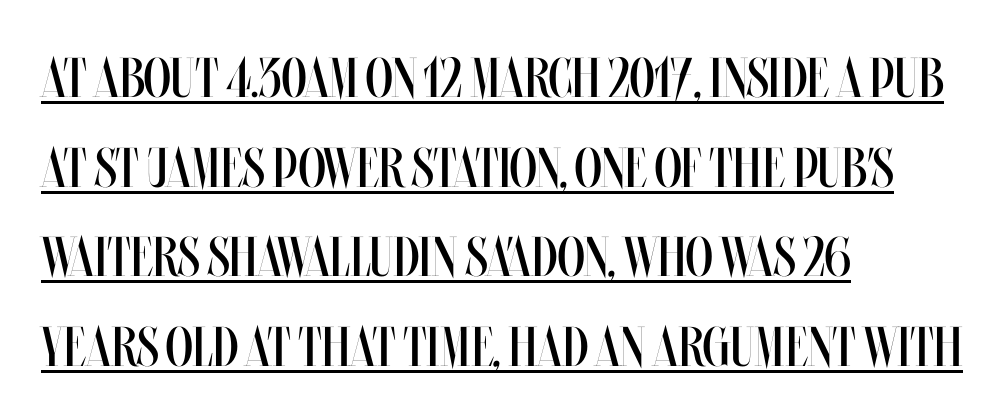
{"italic": "no", "bold": "no", "weight": "regular", "width": "condensed", "stroke_contrast": "medium", "x_height": "large", "monospaced": "no", "underline": "yes", "align": "left", "line_spacing": "normal", "line_spacing_ratio": 1.6, "letter_spacing": "normal", "letter_spacing_em": 0.0, "glyph_px": 56}
